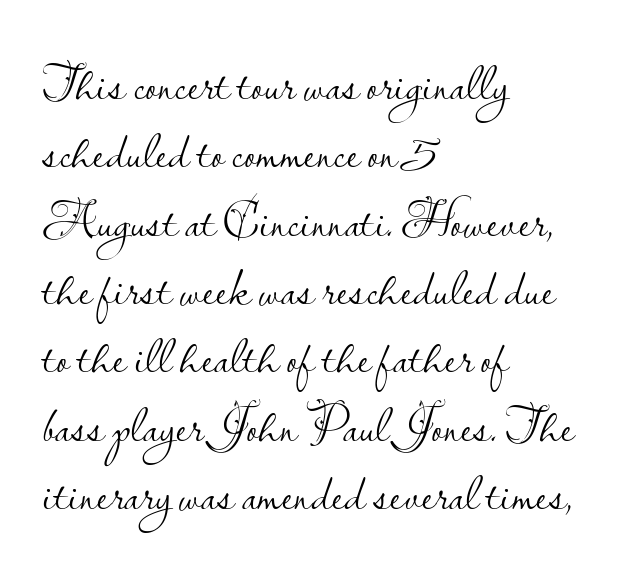
Q: Is the text bold? A: No.
Q: Is the text italic (slanted)? A: Yes.
Q: Is the typeface a serif or a sans-serif typeface? A: Sans-serif.
Q: Is the text underlined? A: No.
Q: How is the paragraph aligned? A: Left-aligned.
Q: Is the spacing between letters normal or unusually wide? A: Normal.
Q: Is the spacing between lines tight, normal or loose? A: Normal.
Q: Width (condensed, normal, or wide)? A: Normal.
Q: Stroke contrast? A: Low.
Q: x-height? A: Small.
Q: Monospaced? A: No.
